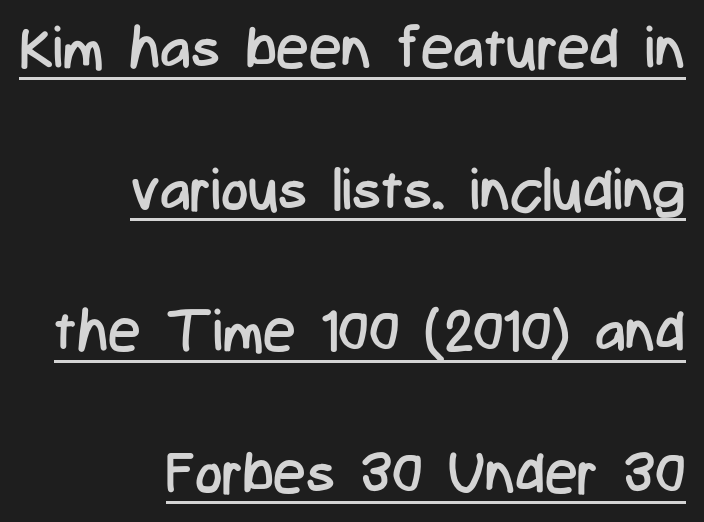
The image shows 58 px regular-weight, condensed sans-serif type, upright; set right-aligned, loose line spacing (2.44x), normal letter spacing, underlined; low stroke contrast and a medium x-height.
